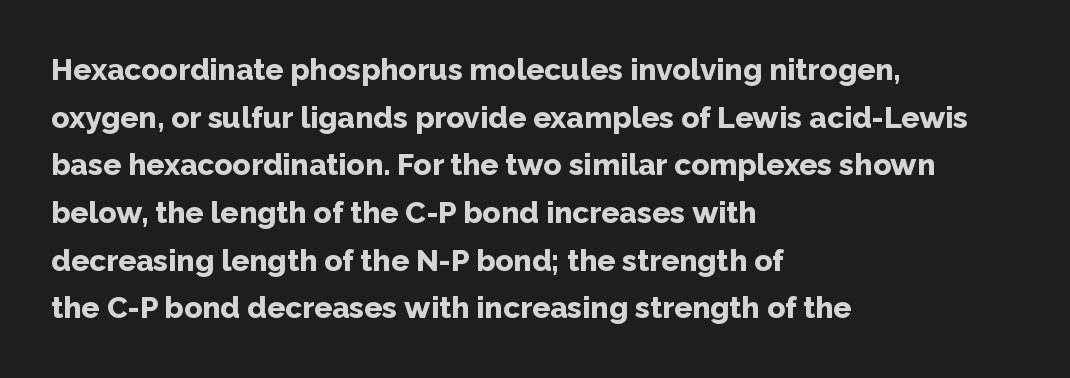
Just letters on the line, the space beneath them empty. The lettering holds an erect, upright posture throughout. This is heavy type, rendered in bold. Casual observation: everything's shoved over to the left. Letter spacing: default. The font family rendered here belongs to the sans-serif group.
